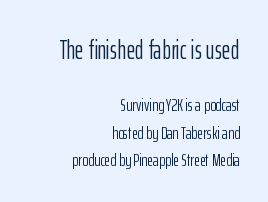
The image shows 27 px text type, upright; set right-aligned, normal line spacing (1.51x), normal letter spacing, not underlined; the first (top) block is 1.5x larger.
